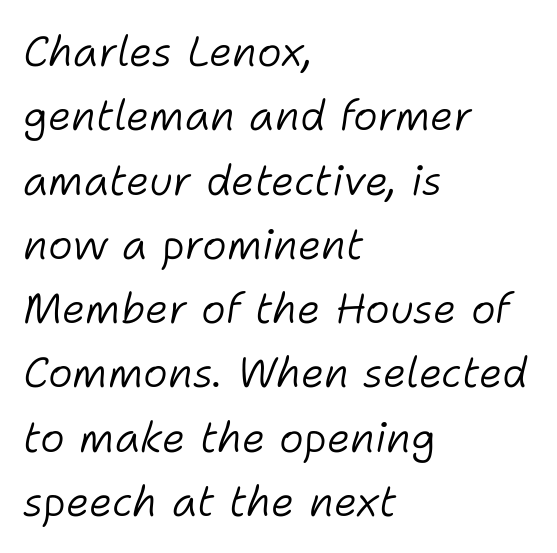
The image shows 42 px light type, italic (leaning right); set left-aligned, normal line spacing (1.53x), normal letter spacing, not underlined; low stroke contrast and a medium x-height.
